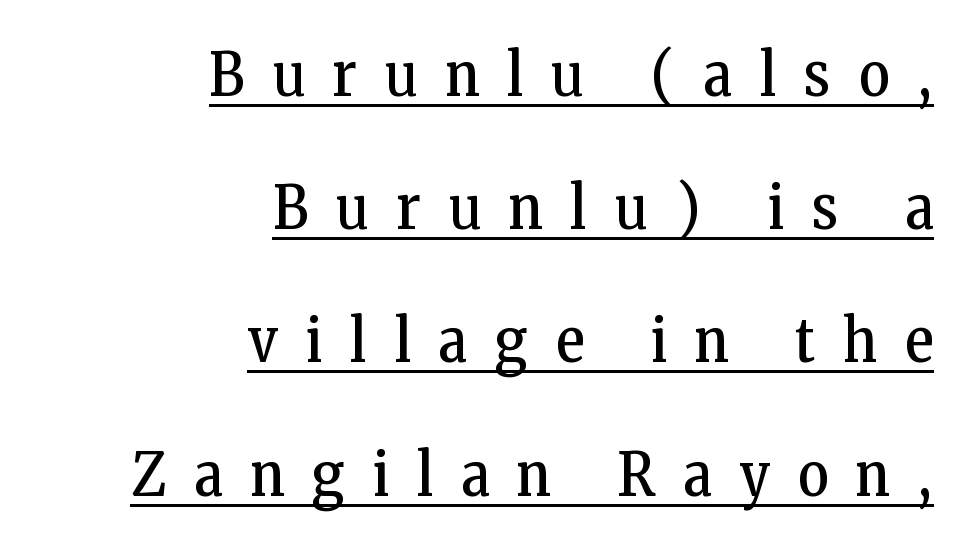
Q: Is the text bold? A: No.
Q: Is the text italic (slanted)? A: No, it is upright.
Q: Is the typeface a serif or a sans-serif typeface? A: Serif.
Q: Is the text underlined? A: Yes.
Q: How is the paragraph aligned? A: Right-aligned.
Q: Is the spacing between letters normal or unusually wide? A: Unusually wide.
Q: Is the spacing between lines tight, normal or loose? A: Loose.
Q: Width (condensed, normal, or wide)? A: Condensed.
Q: Stroke contrast? A: Low.
Q: x-height? A: Medium.
Q: Monospaced? A: No.
